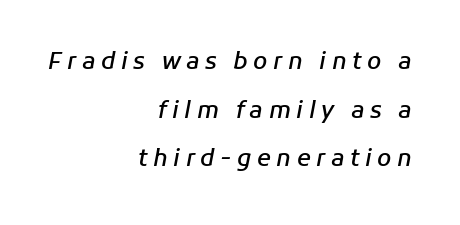
{"italic": "yes", "lean": "right", "slant_degrees": 11, "bold": "semi", "underline": "no", "align": "right", "line_spacing": "loose", "line_spacing_ratio": 2.11, "letter_spacing": "wide", "letter_spacing_em": 0.24, "glyph_px": 23}
